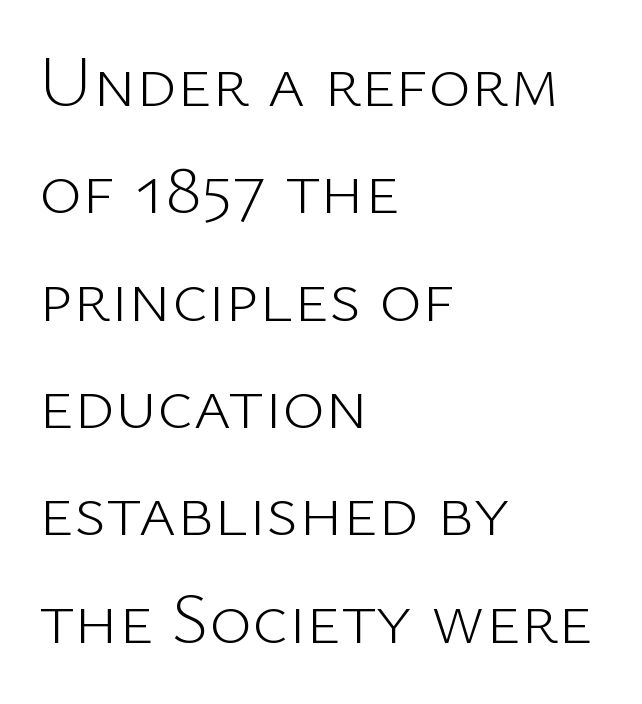
Nope, not italic — everything's standing straight. Do the characters align in a grid? No, the font is proportional. Inter-character spacing is left at the font's built-in metrics. The block of text has a typical density, with ordinary space between rows. The specimen omits any rule beneath the text block's lines.
